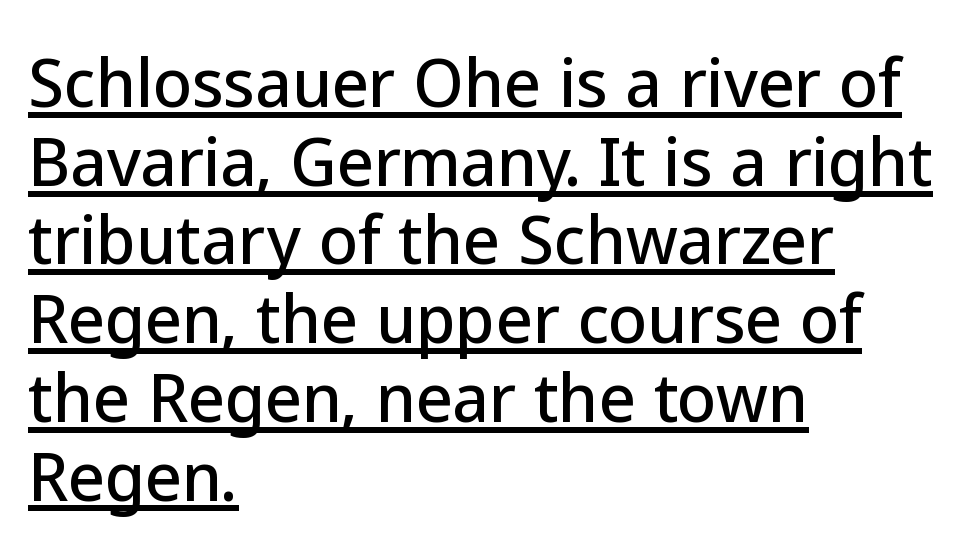
The image shows 64 px sans-serif type, upright; set left-aligned, line spacing 1.23x, normal letter spacing, underlined; low stroke contrast and a medium x-height.
